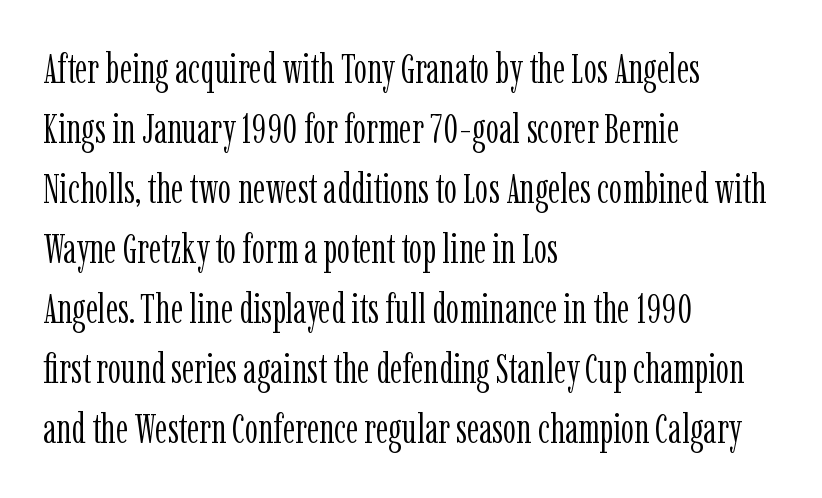
Q: Is the text bold? A: No.
Q: Is the text italic (slanted)? A: No, it is upright.
Q: Is the typeface a serif or a sans-serif typeface? A: Serif.
Q: Is the text underlined? A: No.
Q: How is the paragraph aligned? A: Left-aligned.
Q: Is the spacing between letters normal or unusually wide? A: Normal.
Q: Is the spacing between lines tight, normal or loose? A: Normal.
Q: Width (condensed, normal, or wide)? A: Condensed.
Q: Stroke contrast? A: Low.
Q: x-height? A: Medium.
Q: Monospaced? A: No.
